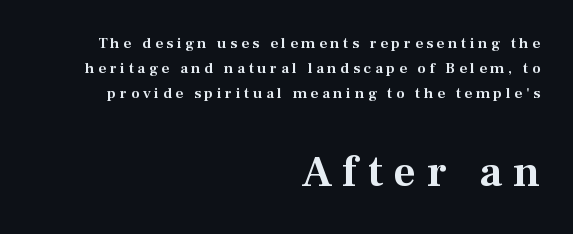
{"serif": "yes", "italic": "no", "width": "normal", "stroke_contrast": "medium", "x_height": "medium", "monospaced": "no", "underline": "no", "align": "right", "line_spacing": "normal", "line_spacing_ratio": 1.66, "letter_spacing": "wide", "letter_spacing_em": 0.25, "larger_block": "second", "size_ratio": 2.93, "glyph_px": 44}
